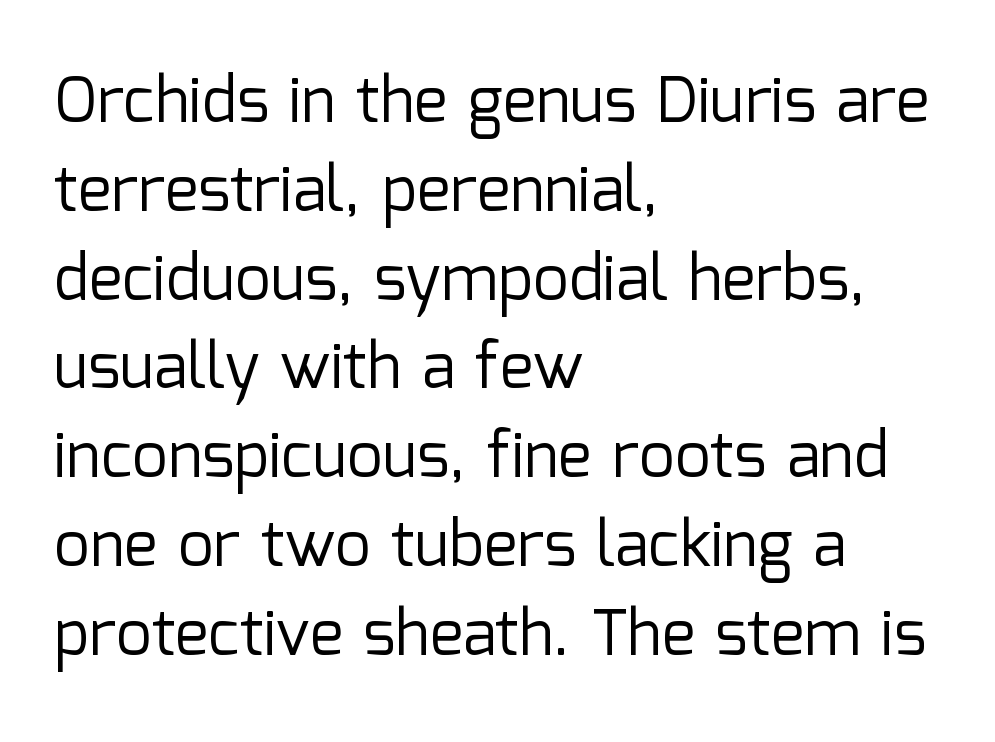
The image shows 63 px regular-weight sans-serif type, upright; set left-aligned, normal line spacing (1.41x), normal letter spacing, not underlined; low stroke contrast and a medium x-height.
